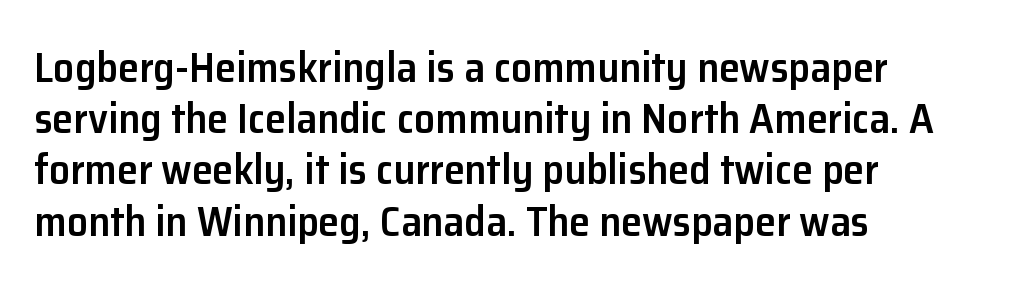
Heft: intermediate — a semibold. The passage shown is typed in a proportional face where columns would drift. These lines keep a tight, regular rhythm from letter to letter. This is roman type, the default non-slanted kind. Regarding serifs, this sample does without them. Each row of text sits above clean, open space.
